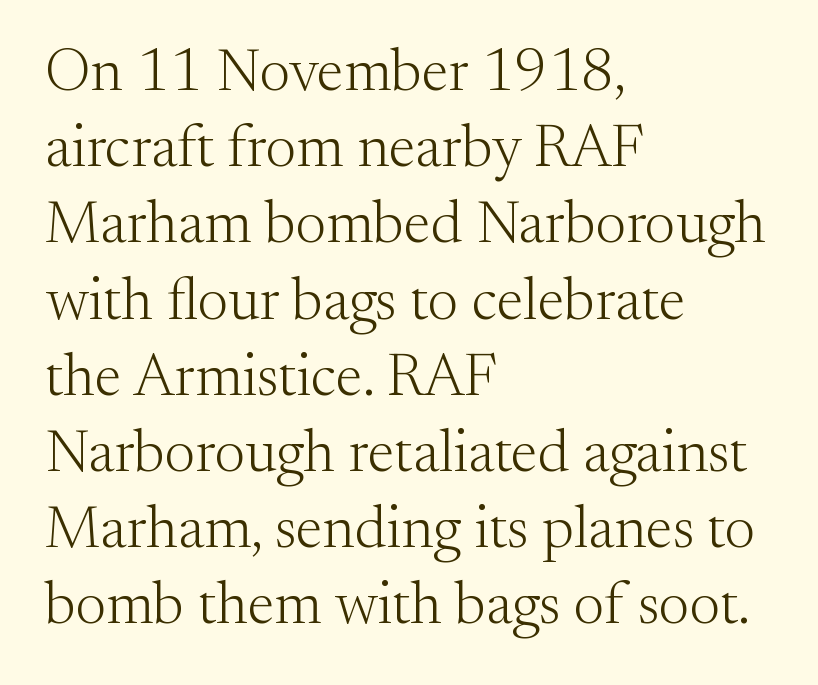
Line starts are locked; line ends wander. This sample keeps an unexceptional amount of space between lines. The font family rendered here belongs to the serif group. Each letter keeps its own natural width here, so spacing adapts to shape. Tall strokes in this sample are plumb rather than angled. A typesetter would call this zero additional tracking.
